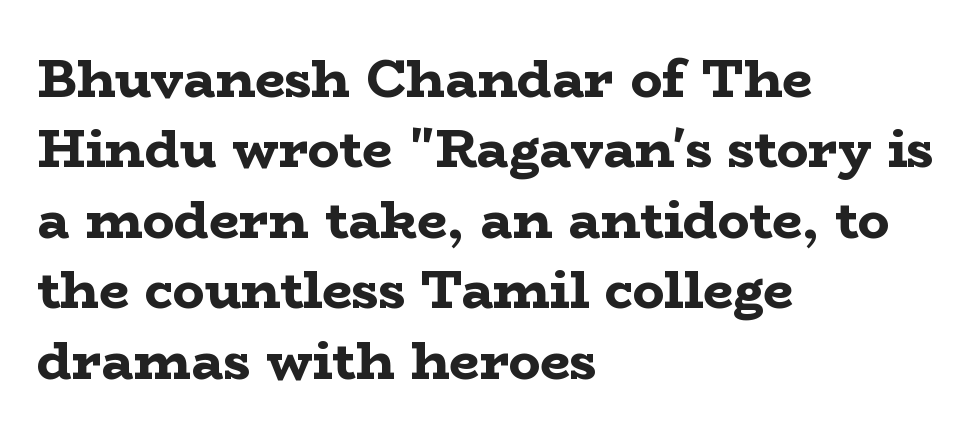
Check under the words: just untouched page. Character widths vary here, with narrow letters taking less room than wide ones. A roman cut, with each character standing at attention. You could call the tracking neutral — neither tight nor loose. Interline gaps are of average width in this sample.
